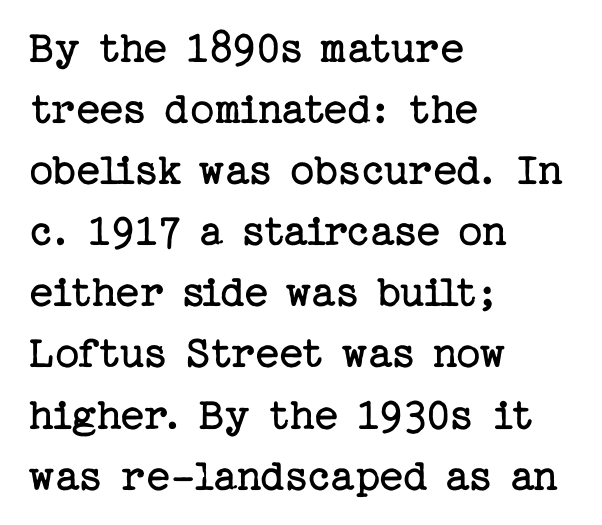
Q: Is the text bold? A: No.
Q: Is the text italic (slanted)? A: No, it is upright.
Q: Is the typeface a serif or a sans-serif typeface? A: Serif.
Q: Is the text underlined? A: No.
Q: How is the paragraph aligned? A: Left-aligned.
Q: Is the spacing between letters normal or unusually wide? A: Normal.
Q: Is the spacing between lines tight, normal or loose? A: Normal.
Q: Width (condensed, normal, or wide)? A: Normal.
Q: Stroke contrast? A: Low.
Q: x-height? A: Medium.
